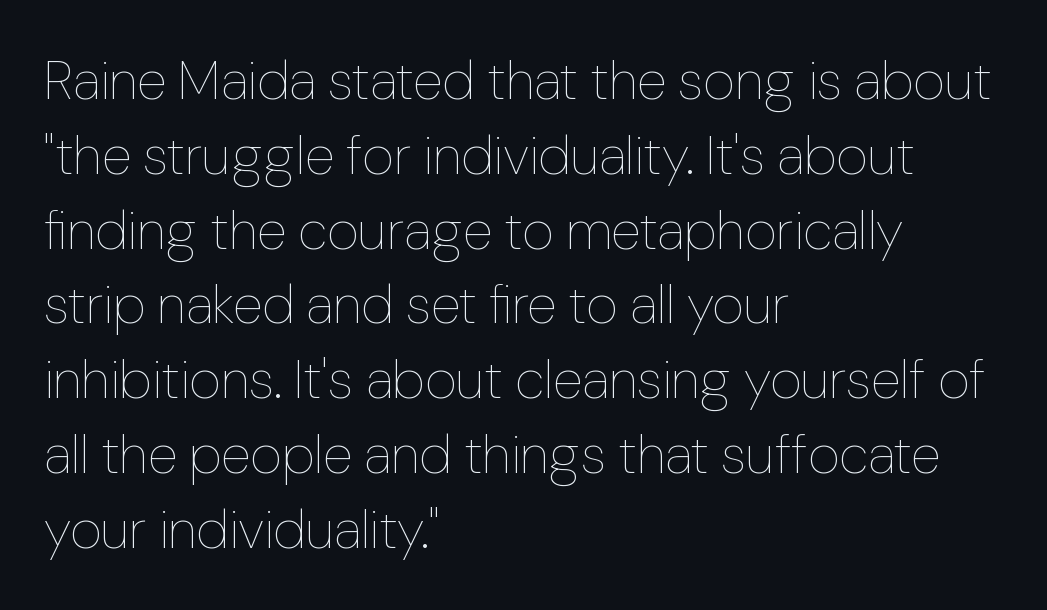
The image shows 55 px thin type, upright; set left-aligned, normal line spacing (1.36x), normal letter spacing, not underlined; low stroke contrast and a medium x-height.
